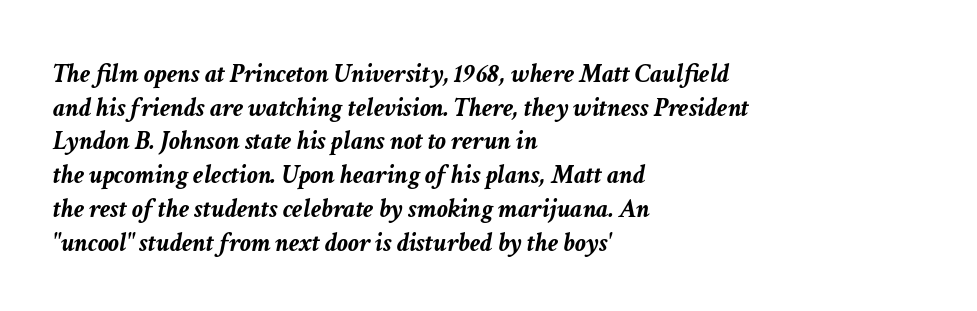
{"italic": "yes", "lean": "right", "slant_degrees": 11, "bold": "yes", "underline": "no", "align": "left", "line_spacing": "normal", "line_spacing_ratio": 1.25, "letter_spacing": "normal", "letter_spacing_em": 0.0, "glyph_px": 27}
